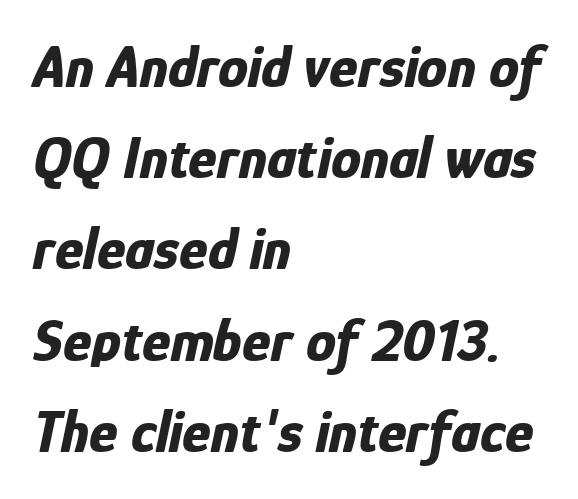
Q: Is the text bold? A: Yes.
Q: Is the text italic (slanted)? A: Yes, it leans right by about 12 degrees.
Q: Is the text underlined? A: No.
Q: How is the paragraph aligned? A: Left-aligned.
Q: Is the spacing between letters normal or unusually wide? A: Normal.
Q: Is the spacing between lines tight, normal or loose? A: Normal.
Q: Width (condensed, normal, or wide)? A: Condensed.
Q: Stroke contrast? A: Low.
Q: x-height? A: Medium.
Q: Monospaced? A: No.
